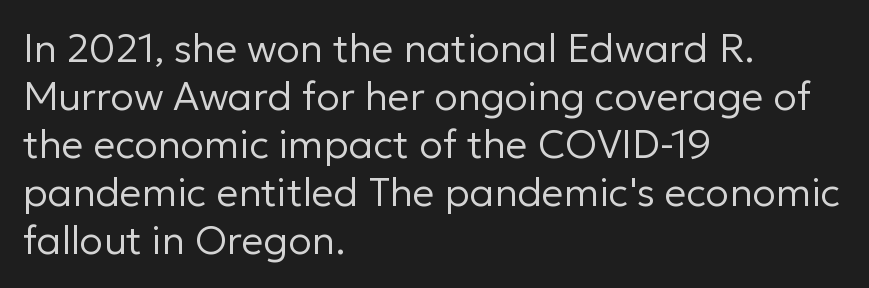
The image shows 39 px regular-weight sans-serif type, upright; set left-aligned, line spacing 1.23x, normal letter spacing, not underlined; low stroke contrast and a medium x-height.
